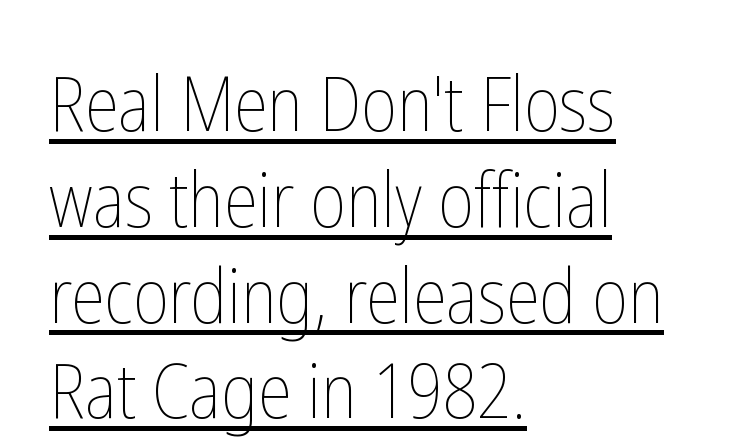
The tracking reads as untouched default to a designer's eye. The designer left line spacing at the default. Does a line run under the words? Yes, clearly. Spacing verdict: proportional, widths tailored to each character.
